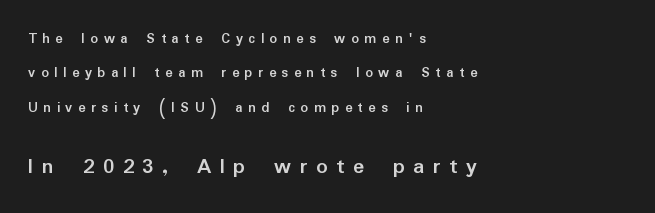
Caption: bold face, heavy strokes. Caption: multi-line text, flush left, ragged right. Widely set lines give the paragraph a tall, airy silhouette. This sample uses an upright cut, with every glyph sitting square on the baseline. How are the letters spaced? Widely, with obvious added tracking.
